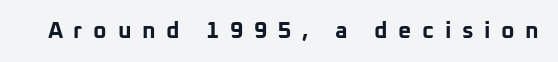
{"italic": "no", "bold": "yes", "underline": "no", "letter_spacing": "wide", "letter_spacing_em": 0.46, "glyph_px": 23}
